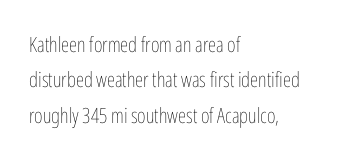
The image shows 21 px text type, upright; set left-aligned, normal line spacing (1.69x), normal letter spacing, not underlined.
